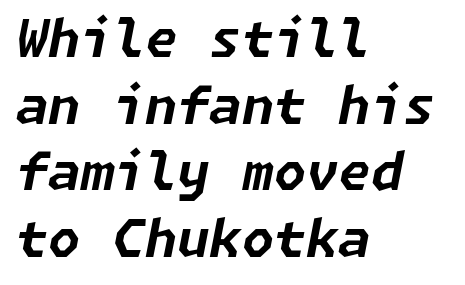
How heavy is the stroke? Heavy — this is a bold. Reading down the block, your eye returns to a fixed left position each line. Does extra space separate the letters? No, they use regular spacing. Is the type slanted? Yes — the strokes lean at a clear angle. The rendering uses a moderate line-height, typical for paragraphs.
